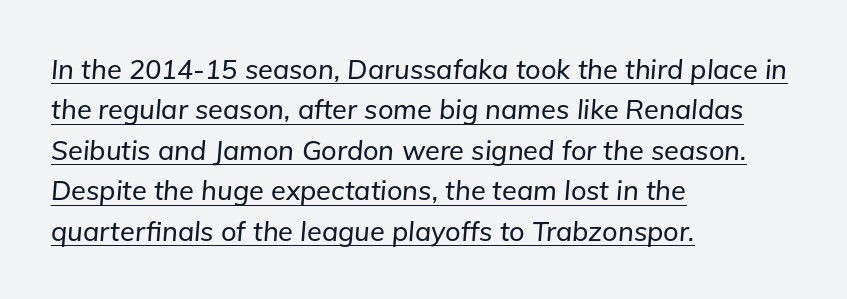
Q: Is the text italic (slanted)? A: Yes, it leans right by about 5 degrees.
Q: Is the text underlined? A: Yes.
Q: How is the paragraph aligned? A: Left-aligned.
Q: Is the spacing between letters normal or unusually wide? A: Normal.
Q: Is the spacing between lines tight, normal or loose? A: Normal.
